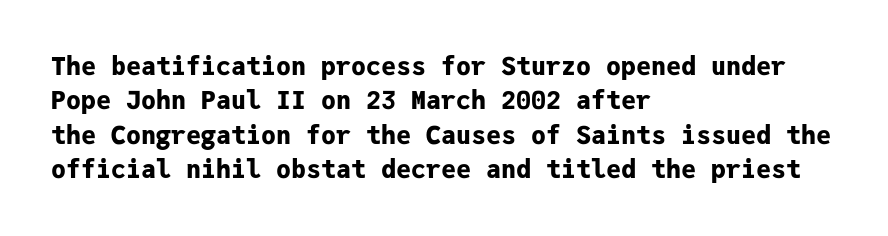
Plain, unruled lines of type. Italic: no, the glyphs are upright roman. The face used here has the dense, thick strokes of a bold. Compared with typical paragraphs, the rows here are spaced about the same. The paragraph has a hard left edge and a soft right edge. Here the glyphs are tracked normally, forming tight word shapes.
